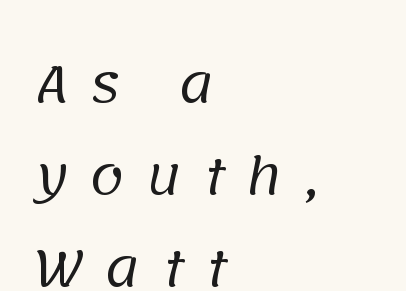
The image shows 49 px regular-weight sans-serif type; set left-aligned, line spacing 1.88x, unusually wide letter spacing (+0.43 em), not underlined; low stroke contrast and a large x-height.
